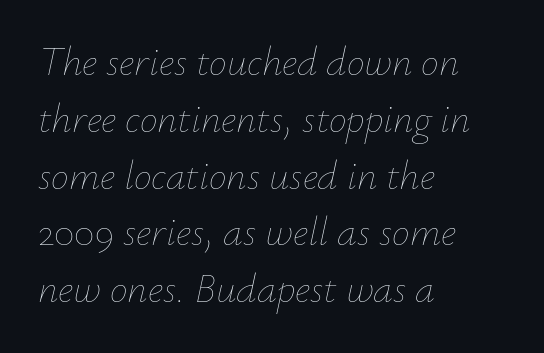
{"italic": "yes", "lean": "right", "slant_degrees": 12, "bold": "no", "weight": "thin", "width": "normal", "stroke_contrast": "low", "x_height": "small", "monospaced": "no", "underline": "no", "align": "left", "line_spacing": "normal", "line_spacing_ratio": 1.42, "letter_spacing": "normal", "letter_spacing_em": 0.0, "glyph_px": 40}
